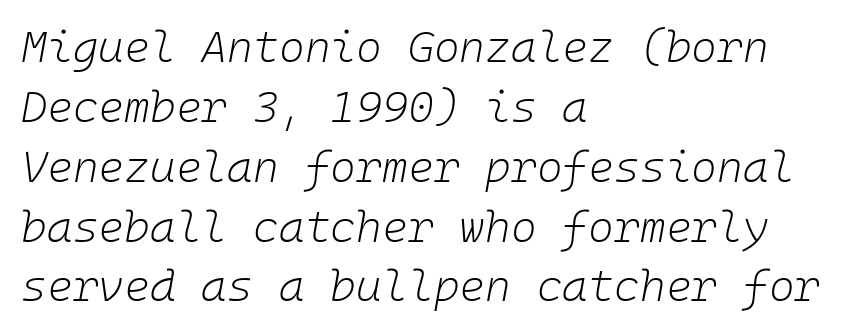
Q: Is the text bold? A: No.
Q: Is the text italic (slanted)? A: Yes, it leans right by about 10 degrees.
Q: Is the text underlined? A: No.
Q: How is the paragraph aligned? A: Left-aligned.
Q: Is the spacing between letters normal or unusually wide? A: Normal.
Q: Is the spacing between lines tight, normal or loose? A: Normal.
Q: Width (condensed, normal, or wide)? A: Normal.
Q: Stroke contrast? A: Low.
Q: x-height? A: Medium.
Q: Monospaced? A: Yes.
